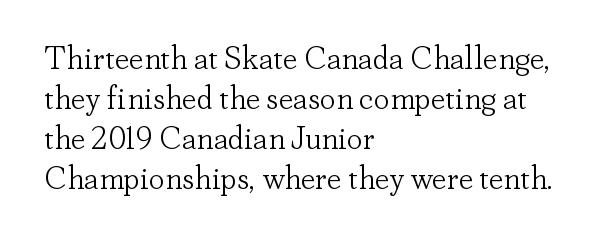
{"serif": "yes", "italic": "no", "bold": "no", "weight": "light", "width": "normal", "stroke_contrast": "low", "x_height": "small", "monospaced": "no", "underline": "no", "align": "left", "line_spacing": "normal", "line_spacing_ratio": 1.25, "letter_spacing": "normal", "letter_spacing_em": 0.0, "glyph_px": 32}
